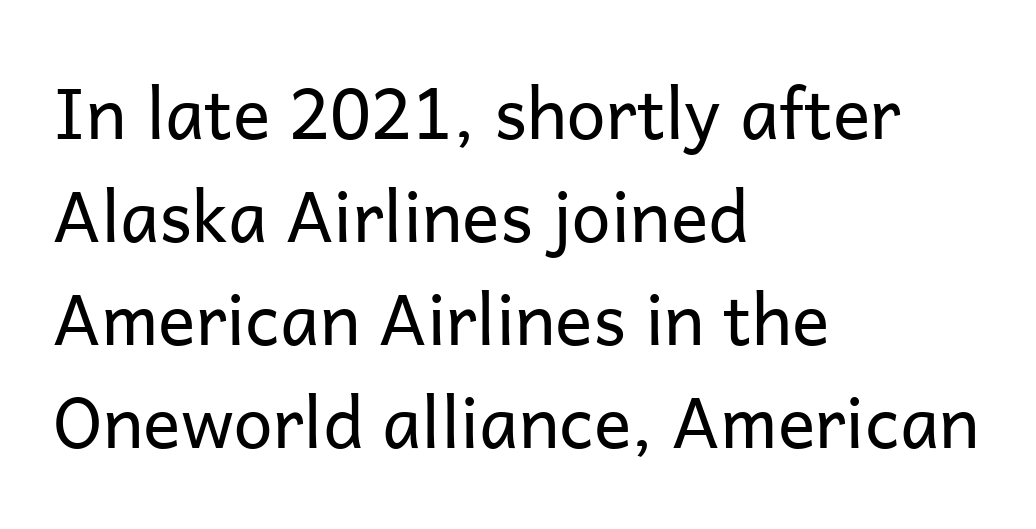
{"serif": "no", "italic": "no", "bold": "no", "weight": "regular", "width": "normal", "stroke_contrast": "low", "x_height": "medium", "monospaced": "no", "underline": "no", "align": "left", "line_spacing": "normal", "line_spacing_ratio": 1.47, "letter_spacing": "normal", "letter_spacing_em": 0.0, "glyph_px": 70}
